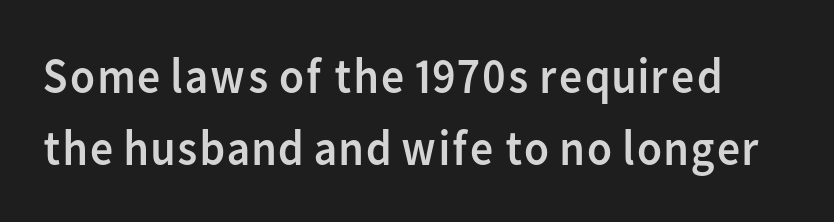
The zone under the glyphs is completely vacant. Regarding leading, the lines here are spaced in the standard way. Serif or sans? Sans — the stroke terminals are bare. Tracking value appears to be zero — textbook default spacing. No extra ink here — the face is not bold. The letters advance in unequal steps, a hallmark of proportional type.
